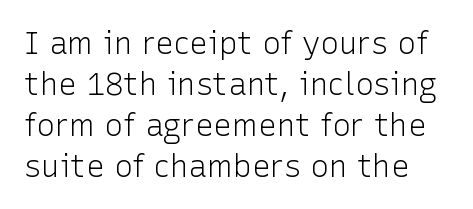
The image shows 31 px light sans-serif type, upright; set normal line spacing (1.32x), normal letter spacing, not underlined; low stroke contrast and a medium x-height.
